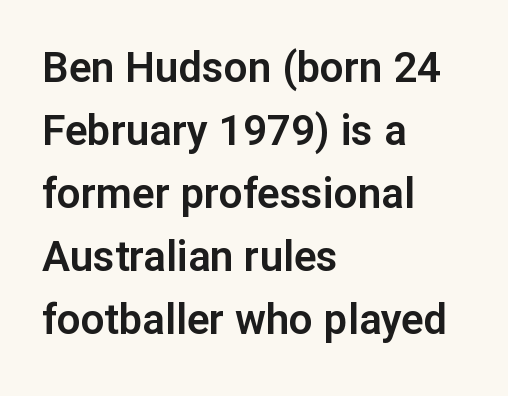
Do the characters align in a grid? No, the font is proportional. Letterform terminals end flat and unadorned throughout the passage. Tracking here is standard; glyphs follow each other at the usual distance. The glyphs are unaccompanied by any horizontal stroke below them.
